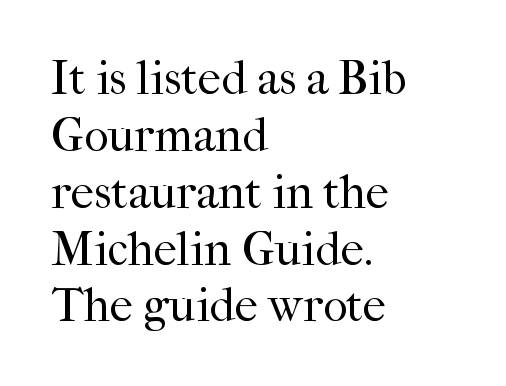
The image shows 47 px regular-weight serif type, upright; set left-aligned, line spacing 1.21x, normal letter spacing, not underlined; high stroke contrast and a medium x-height.
